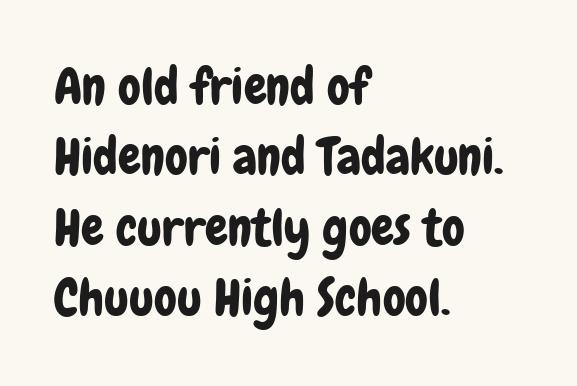
Character widths vary here, with narrow letters taking less room than wide ones. Here the glyphs are tracked normally, forming tight word shapes. The axis of the letterforms is exactly vertical. Notice how descenders clear the ascenders below comfortably — that's standard leading.
